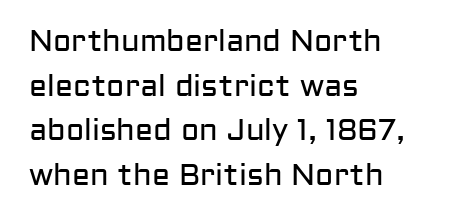
The image shows 30 px regular-weight sans-serif type, upright; set left-aligned, normal line spacing (1.49x), normal letter spacing, not underlined; low stroke contrast and a medium x-height.
